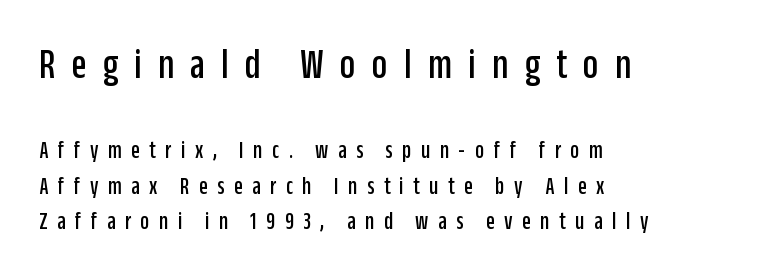
Q: Is the text italic (slanted)? A: No, it is upright.
Q: Is the typeface a serif or a sans-serif typeface? A: Sans-serif.
Q: Is the text underlined? A: No.
Q: How is the paragraph aligned? A: Left-aligned.
Q: Is the spacing between letters normal or unusually wide? A: Unusually wide.
Q: Is the spacing between lines tight, normal or loose? A: Normal.
Q: Which block of text is set in a larger size, the first (top) or the second (bottom)? A: The first (top) one.
Q: Width (condensed, normal, or wide)? A: Condensed.
Q: Stroke contrast? A: Low.
Q: x-height? A: Large.
Q: Monospaced? A: No.
